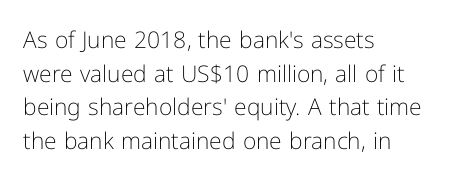
What stands out about the letter spacing? Nothing — it is the standard amount. Type without underlining. You can tell it's not italic because the verticals are truly vertical. Is there much room between lines? A standard amount, neither cramped nor airy.
